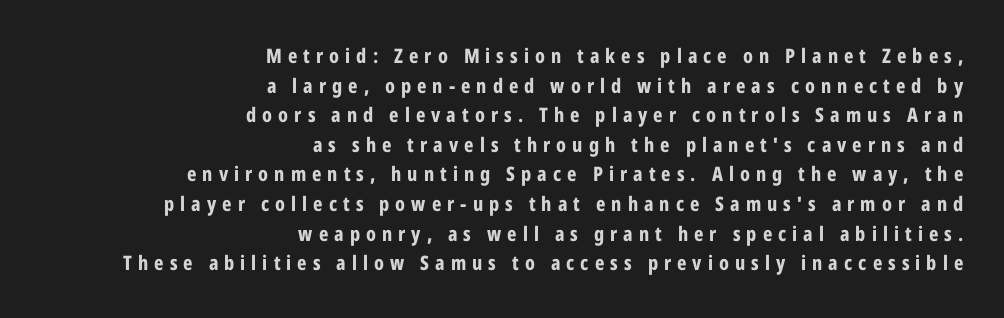
{"italic": "no", "bold": "yes", "underline": "no", "align": "right", "line_spacing": "normal", "line_spacing_ratio": 1.48, "letter_spacing": "wide", "letter_spacing_em": 0.3, "glyph_px": 20}
